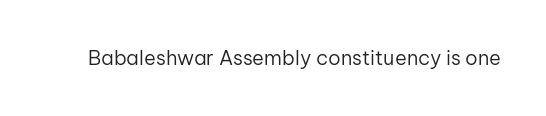
Q: Is the text bold? A: No.
Q: Is the text italic (slanted)? A: No, it is upright.
Q: Is the text underlined? A: No.
Q: Is the spacing between letters normal or unusually wide? A: Normal.
